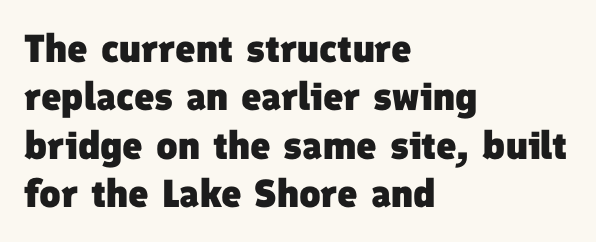
Q: Is the text bold? A: Yes.
Q: Is the typeface a serif or a sans-serif typeface? A: Sans-serif.
Q: Is the text underlined? A: No.
Q: How is the paragraph aligned? A: Left-aligned.
Q: Is the spacing between letters normal or unusually wide? A: Normal.
Q: Width (condensed, normal, or wide)? A: Normal.
Q: Stroke contrast? A: Low.
Q: x-height? A: Medium.
Q: Monospaced? A: No.
